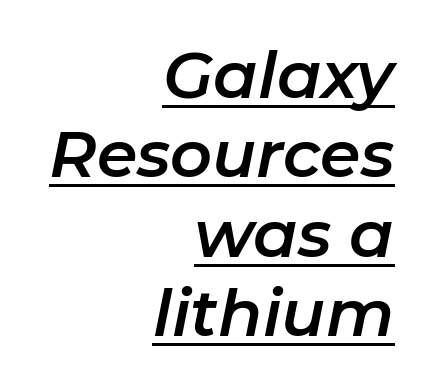
The image shows 65 px text type, italic (leaning right); set right-aligned, line spacing 1.22x, normal letter spacing, underlined; low stroke contrast and a medium x-height.
